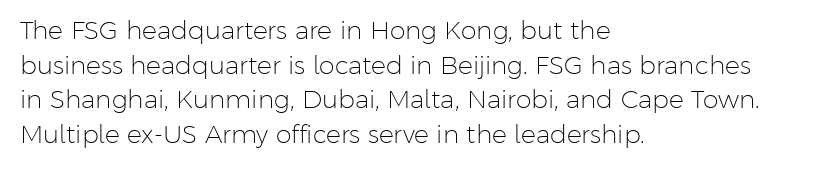
Q: Is the text bold? A: No.
Q: Is the text italic (slanted)? A: No, it is upright.
Q: Is the text underlined? A: No.
Q: How is the paragraph aligned? A: Left-aligned.
Q: Is the spacing between letters normal or unusually wide? A: Normal.
Q: Is the spacing between lines tight, normal or loose? A: Normal.
